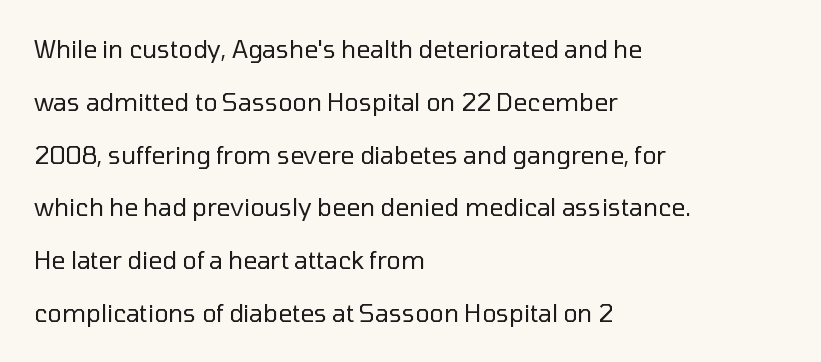
The image shows 24 px text type, upright; set left-aligned, loose line spacing (2.2x), normal letter spacing, not underlined.
